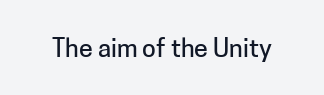
If you drew a line through each stem, it would be perfectly vertical. Characters follow at the spacing the type designer built in. The words here are not underlined.
